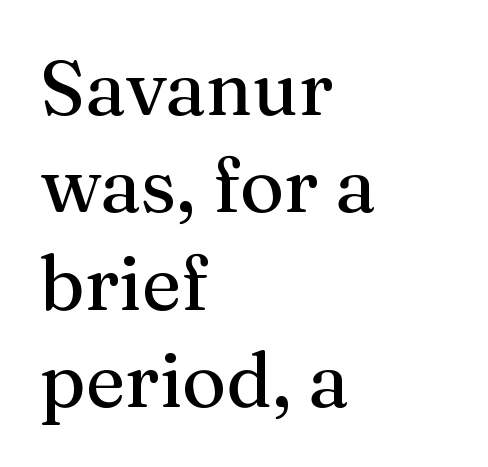
The space between consecutive lines is moderate. A clean baseline with only descenders dipping below it. The letters advance in unequal steps, a hallmark of proportional type. The lines in this sample share a left origin and differ only in where they stop.
